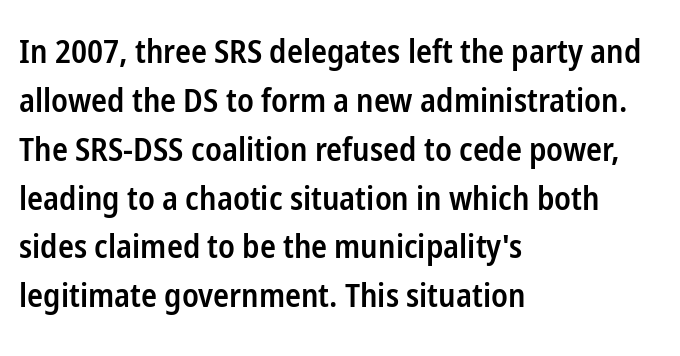
Stroke thickness is moderately raised; the sample reads as semibold. The vertical gap from one line to the next is medium. Character widths vary here, with narrow letters taking less room than wide ones. I'd call this a sans setting — the letters go barefoot.
